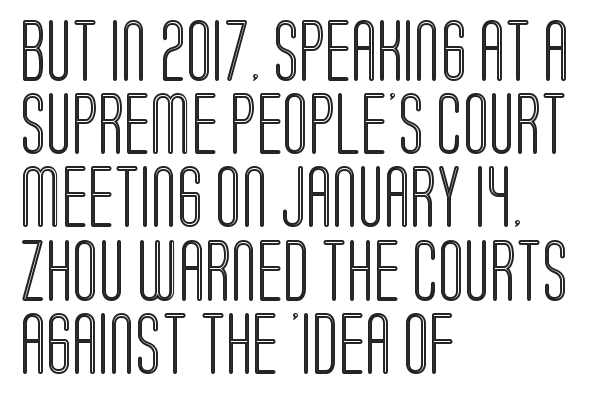
A bare baseline throughout the passage. The typesetter chose a ragged-right arrangement here. The lettering stays uniformly vertical, giving the passage a roman look. Look at the tracking — it's just the regular setting, nothing added.
